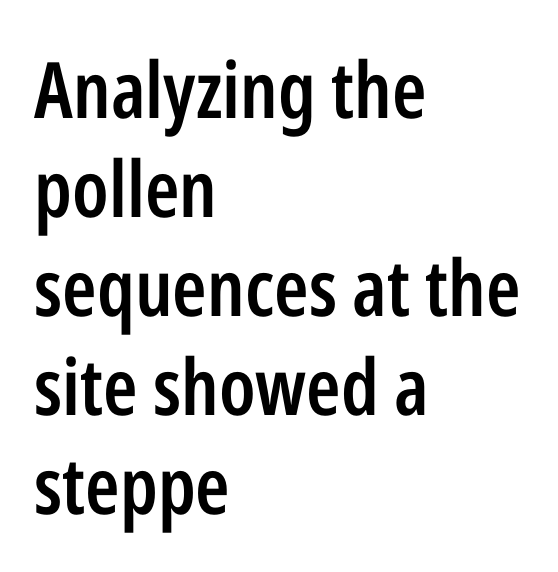
Q: Is the text bold? A: Semi-bold.
Q: Is the text italic (slanted)? A: No, it is upright.
Q: Is the typeface a serif or a sans-serif typeface? A: Sans-serif.
Q: Is the text underlined? A: No.
Q: How is the paragraph aligned? A: Left-aligned.
Q: Is the spacing between letters normal or unusually wide? A: Normal.
Q: Is the spacing between lines tight, normal or loose? A: Normal.
Q: Width (condensed, normal, or wide)? A: Condensed.
Q: Stroke contrast? A: Low.
Q: x-height? A: Medium.
Q: Monospaced? A: No.
